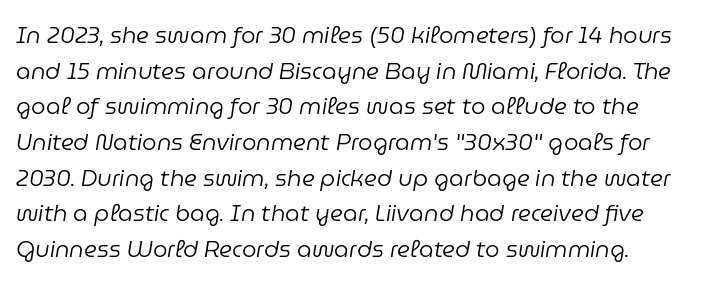
Q: Is the text bold? A: No.
Q: Is the text italic (slanted)? A: Yes, it leans right by about 9 degrees.
Q: Is the text underlined? A: No.
Q: Is the spacing between letters normal or unusually wide? A: Normal.
Q: Is the spacing between lines tight, normal or loose? A: Normal.
